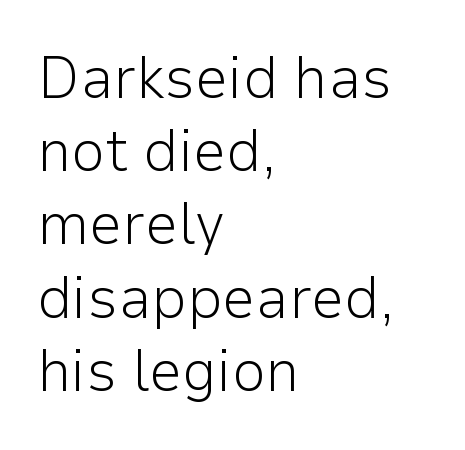
Q: Is the text bold? A: No.
Q: Is the text italic (slanted)? A: No, it is upright.
Q: Is the typeface a serif or a sans-serif typeface? A: Sans-serif.
Q: Is the text underlined? A: No.
Q: How is the paragraph aligned? A: Left-aligned.
Q: Is the spacing between letters normal or unusually wide? A: Normal.
Q: Width (condensed, normal, or wide)? A: Normal.
Q: Stroke contrast? A: Low.
Q: x-height? A: Medium.
Q: Monospaced? A: No.
